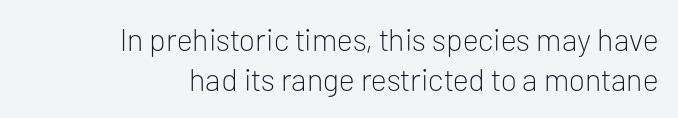
The foot of each line stays bare and open. Notice how descenders clear the ascenders below comfortably — that's standard leading. This sample uses a sans-serif face. Quick note: not italic, upright.
